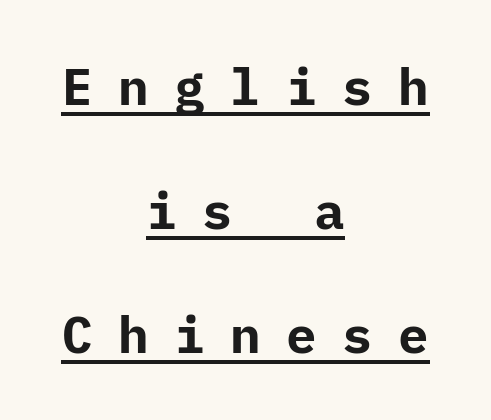
The image shows 51 px bold sans-serif type, upright; set centered, loose line spacing (2.43x), unusually wide letter spacing (+0.5 em), underlined; low stroke contrast and a medium x-height.
